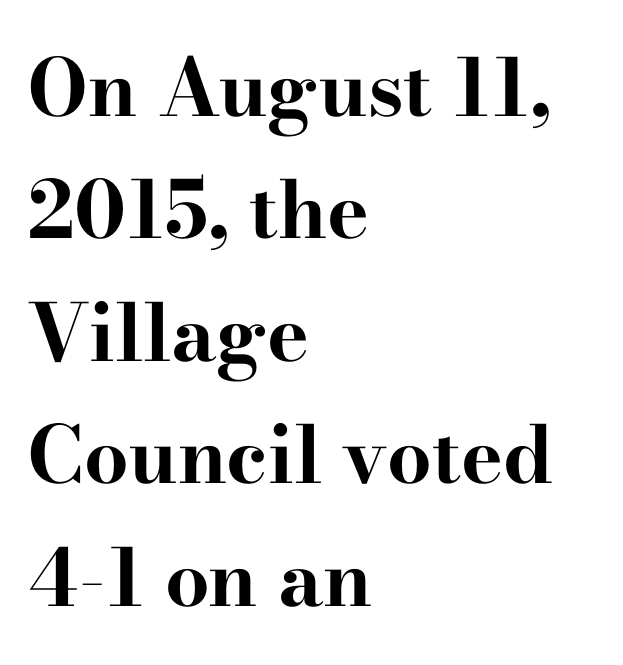
The image shows 79 px bold, wide serif type, upright; set left-aligned, normal line spacing (1.55x), normal letter spacing, not underlined; high stroke contrast and a small x-height.
